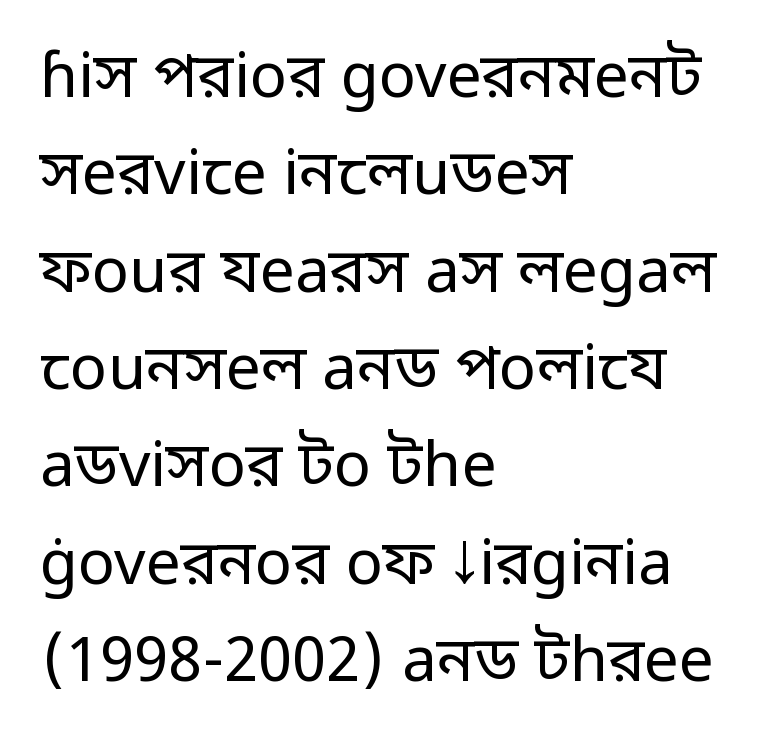
Q: Is the text bold? A: No.
Q: Is the text italic (slanted)? A: No, it is upright.
Q: Is the typeface a serif or a sans-serif typeface? A: Sans-serif.
Q: Is the text underlined? A: No.
Q: How is the paragraph aligned? A: Left-aligned.
Q: Is the spacing between letters normal or unusually wide? A: Normal.
Q: Is the spacing between lines tight, normal or loose? A: Normal.
Q: Width (condensed, normal, or wide)? A: Normal.
Q: Stroke contrast? A: Low.
Q: x-height? A: Medium.
Q: Monospaced? A: No.
